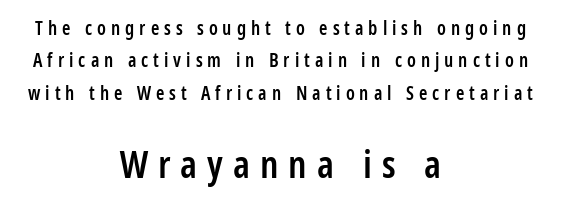
Q: Is the text bold? A: Semi-bold.
Q: Is the text italic (slanted)? A: No, it is upright.
Q: Is the typeface a serif or a sans-serif typeface? A: Sans-serif.
Q: Is the text underlined? A: No.
Q: How is the paragraph aligned? A: Centered.
Q: Is the spacing between letters normal or unusually wide? A: Unusually wide.
Q: Which block of text is set in a larger size, the first (top) or the second (bottom)? A: The second (bottom) one.
Q: Width (condensed, normal, or wide)? A: Condensed.
Q: Stroke contrast? A: Low.
Q: x-height? A: Medium.
Q: Monospaced? A: No.
